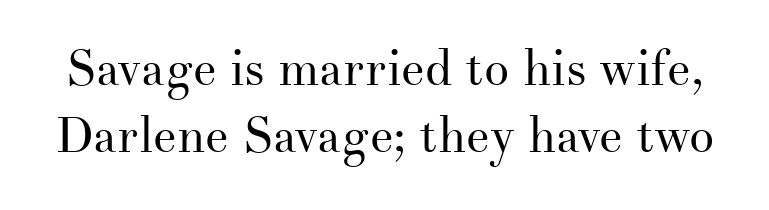
The image shows 50 px regular-weight serif type, upright; set normal line spacing (1.34x), normal letter spacing, not underlined; medium stroke contrast and a small x-height.
